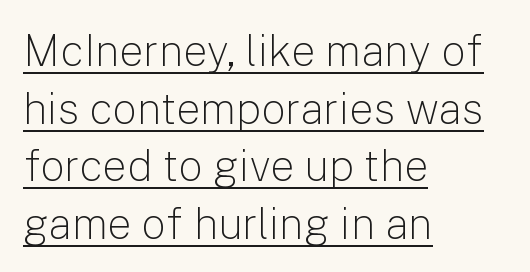
{"serif": "no", "italic": "no", "bold": "no", "weight": "light", "width": "normal", "stroke_contrast": "low", "x_height": "medium", "monospaced": "no", "underline": "yes", "align": "left", "line_spacing": "normal", "line_spacing_ratio": 1.34, "letter_spacing": "normal", "letter_spacing_em": 0.0, "glyph_px": 43}
